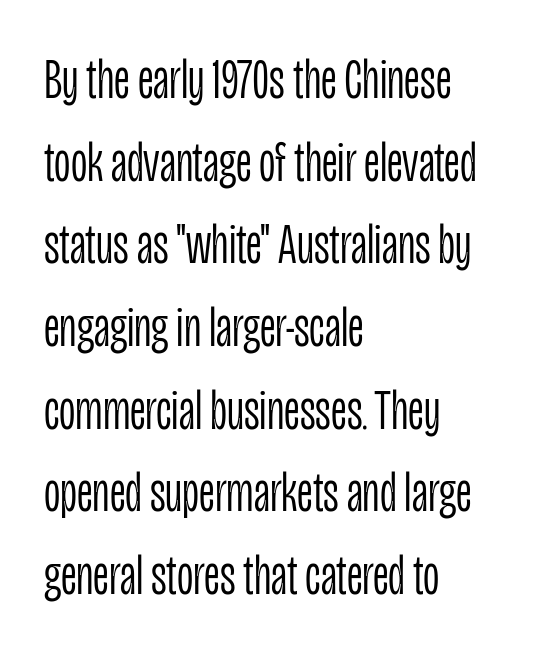
Q: Is the text bold? A: No.
Q: Is the text italic (slanted)? A: No, it is upright.
Q: Is the typeface a serif or a sans-serif typeface? A: Sans-serif.
Q: Is the text underlined? A: No.
Q: How is the paragraph aligned? A: Left-aligned.
Q: Is the spacing between letters normal or unusually wide? A: Normal.
Q: Is the spacing between lines tight, normal or loose? A: Normal.
Q: Width (condensed, normal, or wide)? A: Condensed.
Q: Stroke contrast? A: Low.
Q: x-height? A: Large.
Q: Monospaced? A: No.
